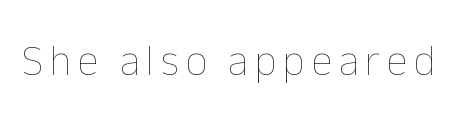
The image shows 43 px thin type, upright; set not underlined; low stroke contrast and a medium x-height.
